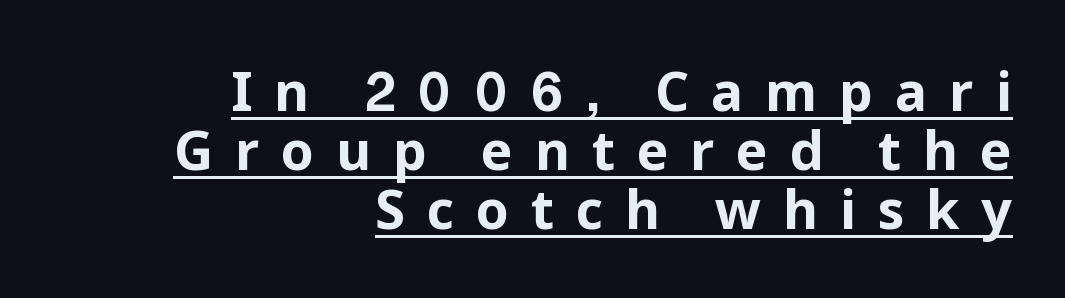
Heft: maximum for text — a bold. This rendering uses right alignment, leaving the left contour irregular. Nothing sits at the stroke ends, so this counts as sans-serif. The string is rendered with underlining switched on.
